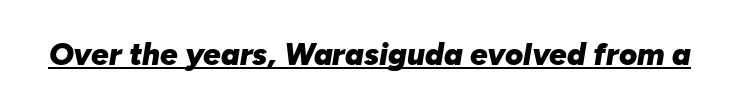
Is the letter spacing exaggerated? No — it looks like the ordinary default. Compared with undecorated copy, this sample adds a rule below the words. Each letter keeps its own natural width here, so spacing adapts to shape. Does the lettering tilt? It does — this is italic.
